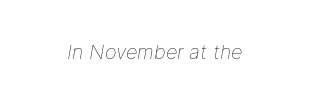
Q: Is the text bold? A: No.
Q: Is the text italic (slanted)? A: Yes, it leans right by about 9 degrees.
Q: Is the text underlined? A: No.
Q: Is the spacing between letters normal or unusually wide? A: Normal.
